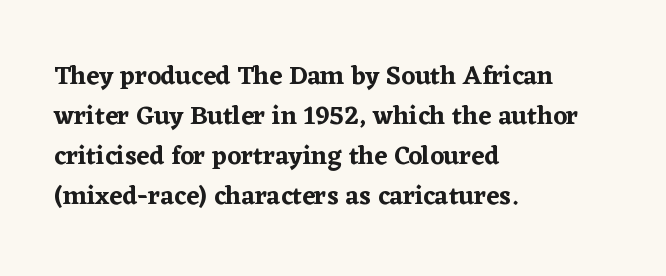
Descender tails drop into unmarked territory. Each word holds together tightly as a unit, with standard inter-letter gaps. Style check: upright. A student would call this left alignment; a typographer would say flush left, rag right. If you measured baseline to baseline, you'd find a middling distance.
